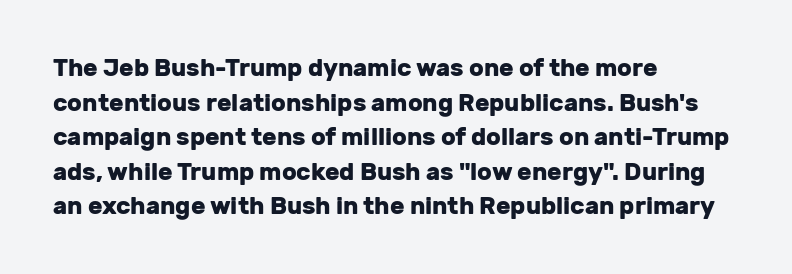
{"italic": "no", "bold": "yes", "underline": "no", "align": "left", "line_spacing": "normal", "line_spacing_ratio": 1.44, "letter_spacing": "normal", "letter_spacing_em": 0.0, "glyph_px": 24}
